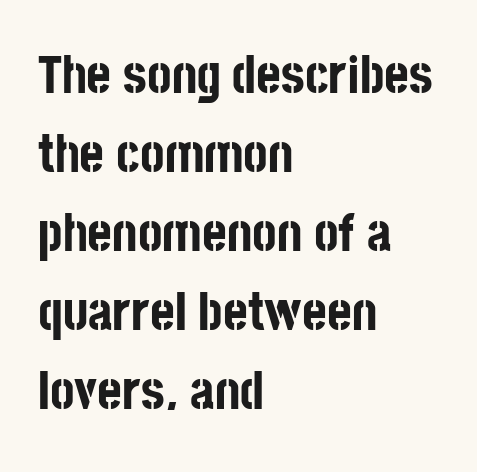
Note the varied advance widths — an 'i' is clearly narrower than an 'm'. The type family on display is of the sans-serif kind. This block has exactly the height ordinary leading produces. These lines keep a tight, regular rhythm from letter to letter. Notice how the stems are strictly vertical — no italics here.
